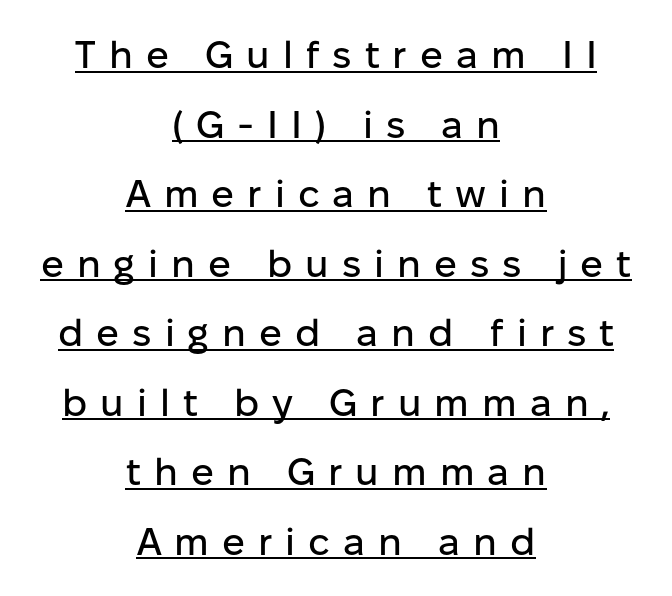
The image shows 38 px sans-serif type, upright; set centered, line spacing 1.83x, unusually wide letter spacing (+0.34 em), underlined; low stroke contrast and a medium x-height.
